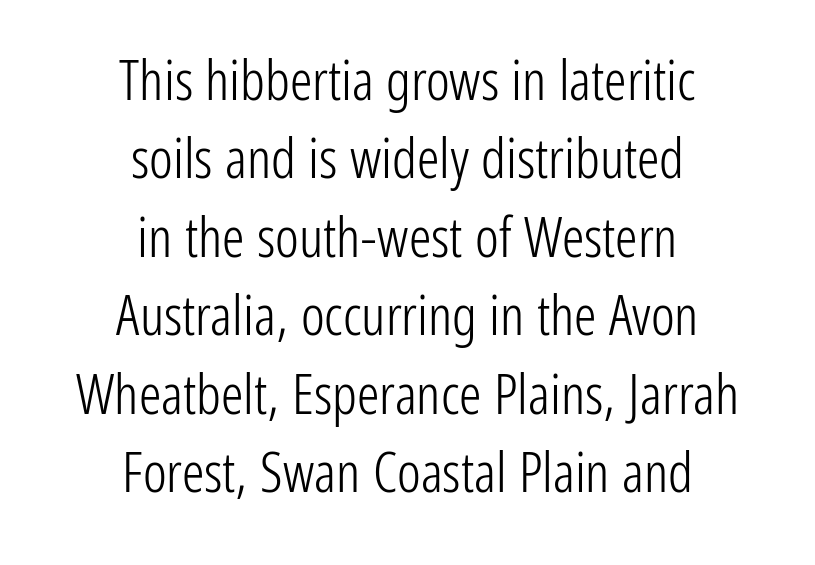
Q: Is the text bold? A: No.
Q: Is the text italic (slanted)? A: No, it is upright.
Q: Is the typeface a serif or a sans-serif typeface? A: Sans-serif.
Q: Is the text underlined? A: No.
Q: How is the paragraph aligned? A: Centered.
Q: Is the spacing between letters normal or unusually wide? A: Normal.
Q: Is the spacing between lines tight, normal or loose? A: Normal.
Q: Width (condensed, normal, or wide)? A: Condensed.
Q: Stroke contrast? A: Low.
Q: x-height? A: Medium.
Q: Monospaced? A: No.
